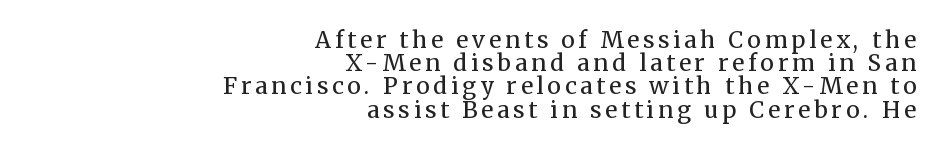
If you drew a ruler down the right edge, every line would touch it. Heaviness? Minimal to ordinary, like unemphasized prose. The vertical gap from one line to the next is small. Do the letters lean? They stand straight. Has an underline been added? It has not.
